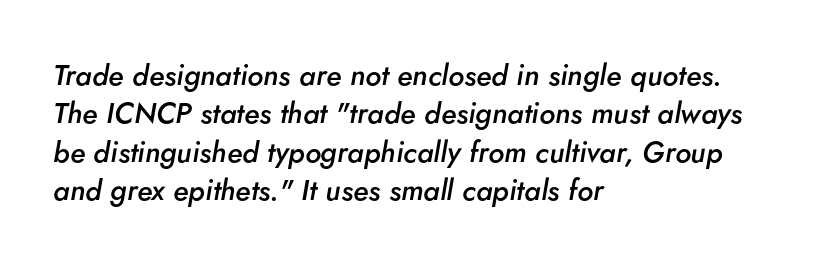
Evenly set lines give the paragraph a standard silhouette. A student would call this left alignment; a typographer would say flush left, rag right. Italic: yes, the glyphs are oblique. The passage shown is typed in a proportional face where columns would drift.
